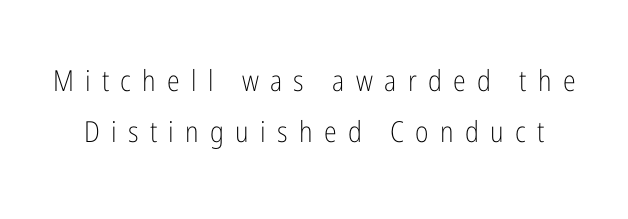
The image shows 29 px light, condensed sans-serif type, upright; set line spacing 1.75x, unusually wide letter spacing (+0.39 em), not underlined; low stroke contrast and a medium x-height.
